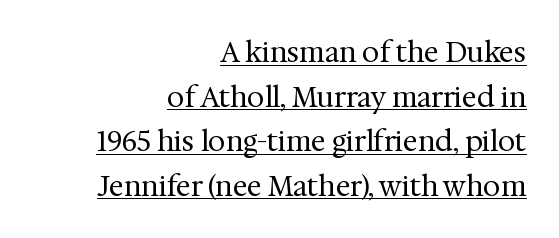
The image shows 28 px regular-weight serif type, upright; set right-aligned, normal line spacing (1.59x), normal letter spacing, underlined; medium stroke contrast and a medium x-height.
